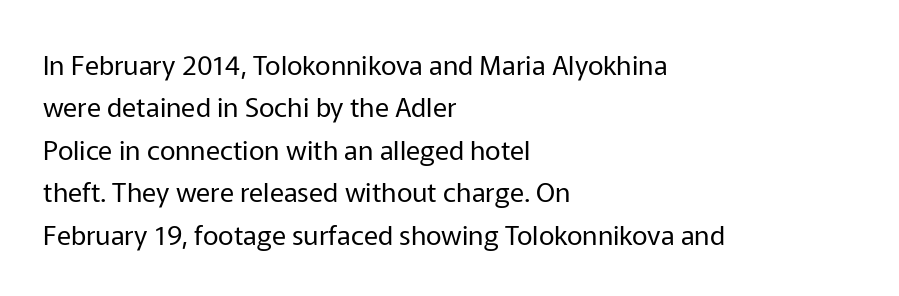
The image shows 27 px text type, upright; set left-aligned, normal line spacing (1.57x), normal letter spacing, not underlined.
